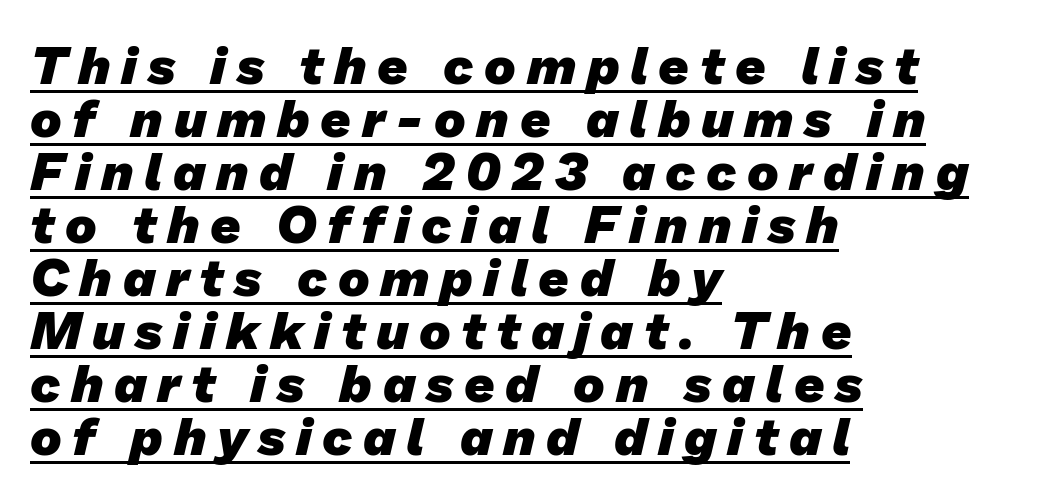
Q: Is the text bold? A: Yes.
Q: Is the typeface a serif or a sans-serif typeface? A: Sans-serif.
Q: Is the text underlined? A: Yes.
Q: How is the paragraph aligned? A: Left-aligned.
Q: Is the spacing between letters normal or unusually wide? A: Unusually wide.
Q: Is the spacing between lines tight, normal or loose? A: Tight.
Q: Width (condensed, normal, or wide)? A: Normal.
Q: Stroke contrast? A: Low.
Q: x-height? A: Medium.
Q: Monospaced? A: No.
